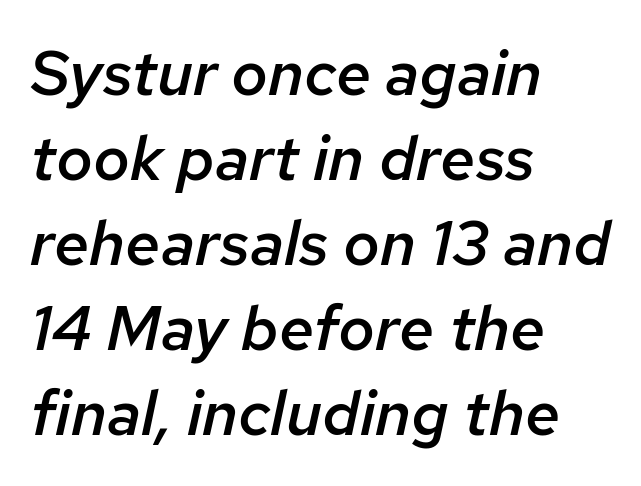
Teacher's note: observe the even left margin — that is flush-left alignment. Varying glyph widths throughout — classic text-font behaviour. Does the lettering tilt? It does — this is italic. Unmarked baselines from the first word to the last. Stems and bowls a touch heavier than normal — semibold. The designer left line spacing at the default.
